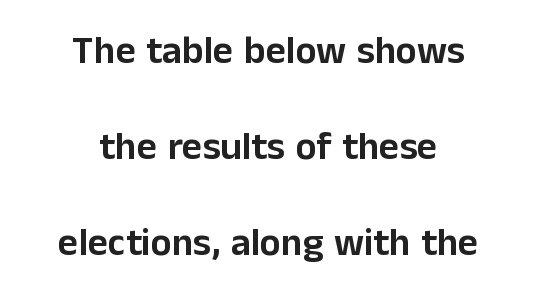
Q: Is the text italic (slanted)? A: No, it is upright.
Q: Is the typeface a serif or a sans-serif typeface? A: Sans-serif.
Q: Is the text underlined? A: No.
Q: How is the paragraph aligned? A: Centered.
Q: Is the spacing between letters normal or unusually wide? A: Normal.
Q: Is the spacing between lines tight, normal or loose? A: Loose.
Q: Width (condensed, normal, or wide)? A: Normal.
Q: Stroke contrast? A: Low.
Q: x-height? A: Medium.
Q: Monospaced? A: No.
